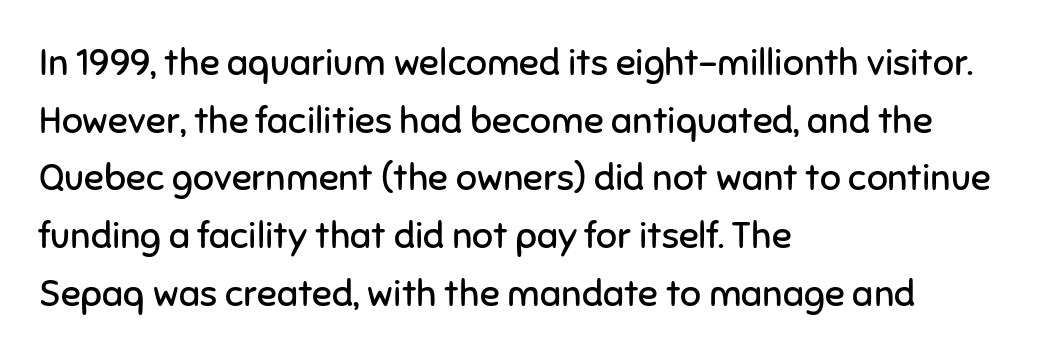
The image shows 37 px regular-weight sans-serif type, upright; set left-aligned, normal line spacing (1.56x), normal letter spacing, not underlined; low stroke contrast and a medium x-height.
